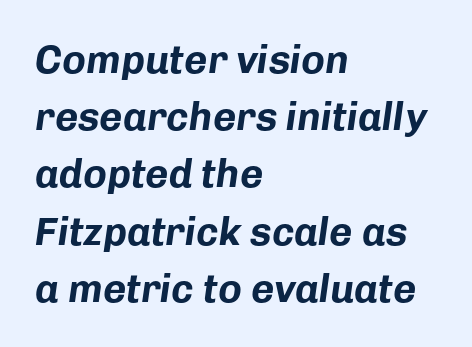
{"italic": "yes", "lean": "right", "slant_degrees": 8, "bold": "yes", "weight": "bold", "width": "normal", "stroke_contrast": "low", "x_height": "medium", "monospaced": "no", "underline": "no", "align": "left", "line_spacing": "normal", "line_spacing_ratio": 1.43, "letter_spacing": "normal", "letter_spacing_em": 0.0, "glyph_px": 40}
